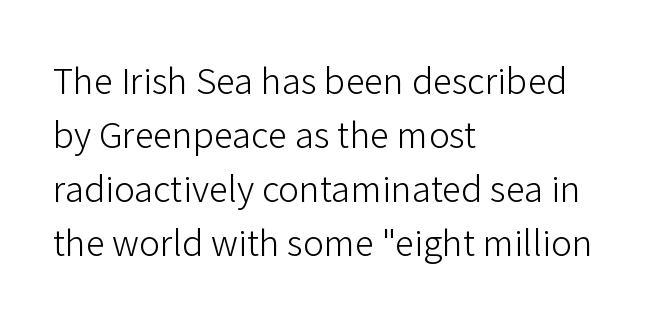
Q: Is the text bold? A: No.
Q: Is the text italic (slanted)? A: No, it is upright.
Q: Is the typeface a serif or a sans-serif typeface? A: Sans-serif.
Q: Is the text underlined? A: No.
Q: How is the paragraph aligned? A: Left-aligned.
Q: Is the spacing between letters normal or unusually wide? A: Normal.
Q: Is the spacing between lines tight, normal or loose? A: Normal.
Q: Width (condensed, normal, or wide)? A: Normal.
Q: Stroke contrast? A: Low.
Q: x-height? A: Medium.
Q: Monospaced? A: No.
